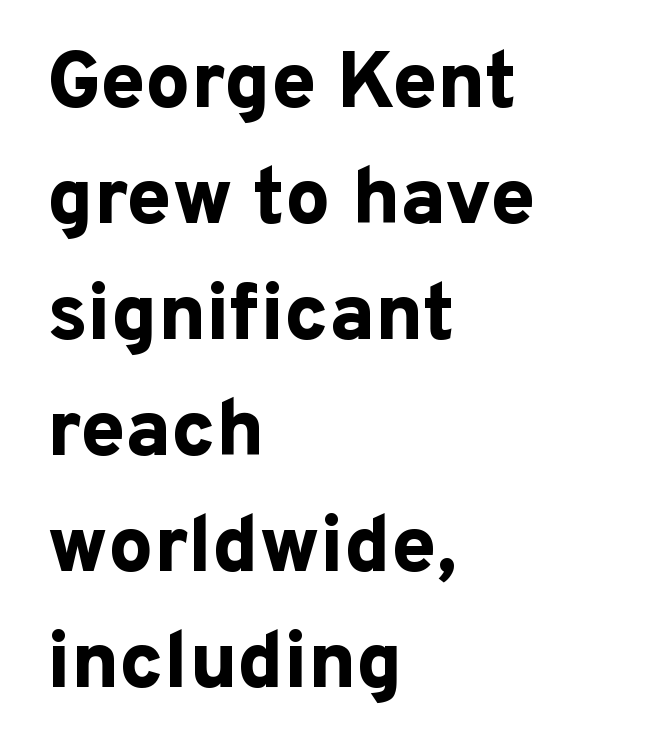
{"serif": "no", "italic": "no", "bold": "yes", "weight": "bold", "width": "normal", "stroke_contrast": "low", "x_height": "medium", "monospaced": "no", "underline": "no", "align": "left", "line_spacing": "normal", "line_spacing_ratio": 1.45, "letter_spacing": "normal", "letter_spacing_em": 0.0, "glyph_px": 80}
